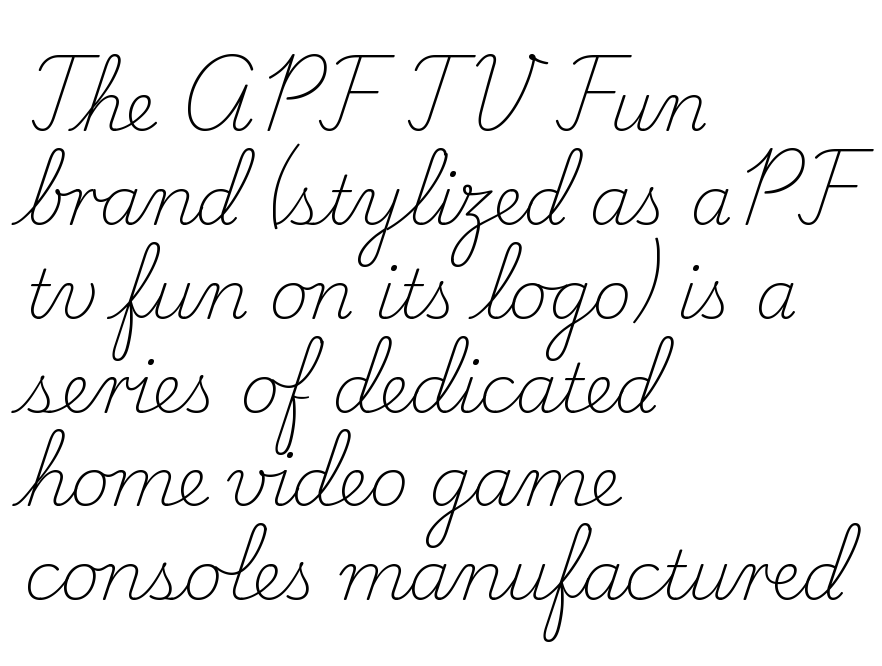
The image shows 68 px light serif type; set left-aligned, normal line spacing (1.38x), normal letter spacing, not underlined; low stroke contrast and a small x-height.
